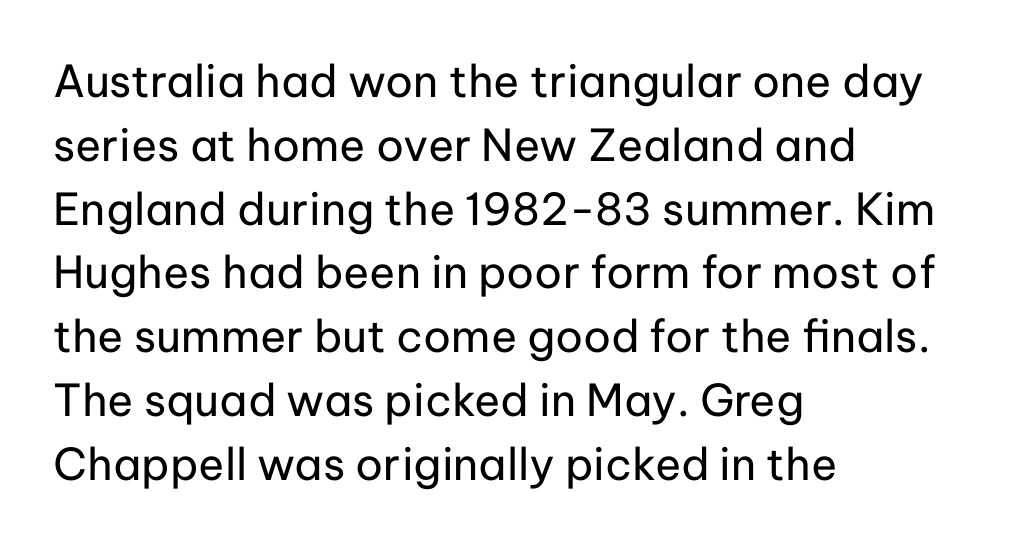
{"serif": "no", "italic": "no", "bold": "no", "weight": "regular", "width": "normal", "stroke_contrast": "low", "x_height": "medium", "monospaced": "no", "underline": "no", "align": "left", "line_spacing": "normal", "line_spacing_ratio": 1.45, "letter_spacing": "normal", "letter_spacing_em": 0.0, "glyph_px": 44}
